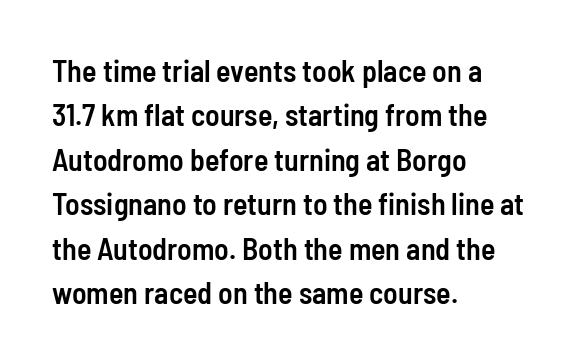
{"serif": "no", "italic": "no", "bold": "semi", "weight": "semibold", "width": "condensed", "stroke_contrast": "low", "x_height": "medium", "monospaced": "no", "underline": "no", "align": "left", "line_spacing": "normal", "line_spacing_ratio": 1.48, "letter_spacing": "normal", "letter_spacing_em": 0.0, "glyph_px": 30}
